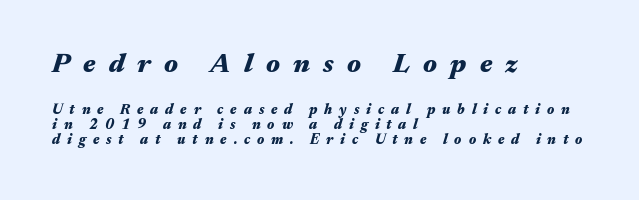
{"italic": "yes", "lean": "right", "slant_degrees": 17, "bold": "yes", "underline": "no", "align": "left", "line_spacing": "tight", "line_spacing_ratio": 1.08, "letter_spacing": "wide", "letter_spacing_em": 0.49, "larger_block": "first", "size_ratio": 1.93, "glyph_px": 27}
